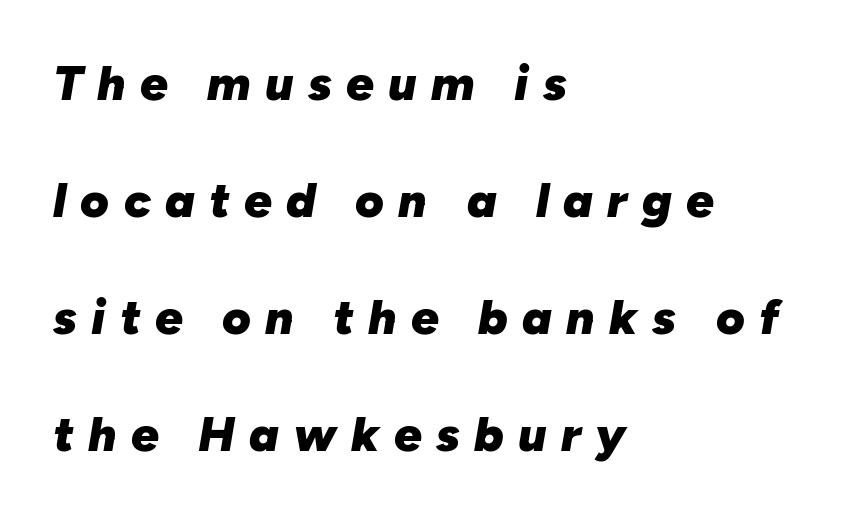
Q: Is the text bold? A: Yes.
Q: Is the text italic (slanted)? A: Yes, it leans right by about 10 degrees.
Q: Is the text underlined? A: No.
Q: How is the paragraph aligned? A: Left-aligned.
Q: Is the spacing between letters normal or unusually wide? A: Unusually wide.
Q: Is the spacing between lines tight, normal or loose? A: Loose.
Q: Width (condensed, normal, or wide)? A: Normal.
Q: Stroke contrast? A: Low.
Q: x-height? A: Medium.
Q: Monospaced? A: No.
